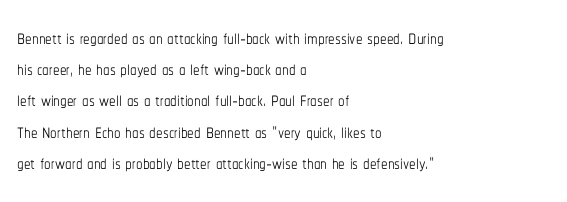
Q: Is the text bold? A: No.
Q: Is the text italic (slanted)? A: No, it is upright.
Q: Is the text underlined? A: No.
Q: How is the paragraph aligned? A: Left-aligned.
Q: Is the spacing between letters normal or unusually wide? A: Normal.
